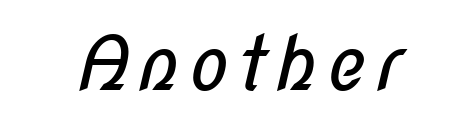
Q: Is the text bold? A: No.
Q: Is the typeface a serif or a sans-serif typeface? A: Sans-serif.
Q: Is the text underlined? A: No.
Q: How is the paragraph aligned? A: Centered.
Q: Width (condensed, normal, or wide)? A: Condensed.
Q: Stroke contrast? A: Low.
Q: x-height? A: Medium.
Q: Monospaced? A: No.
